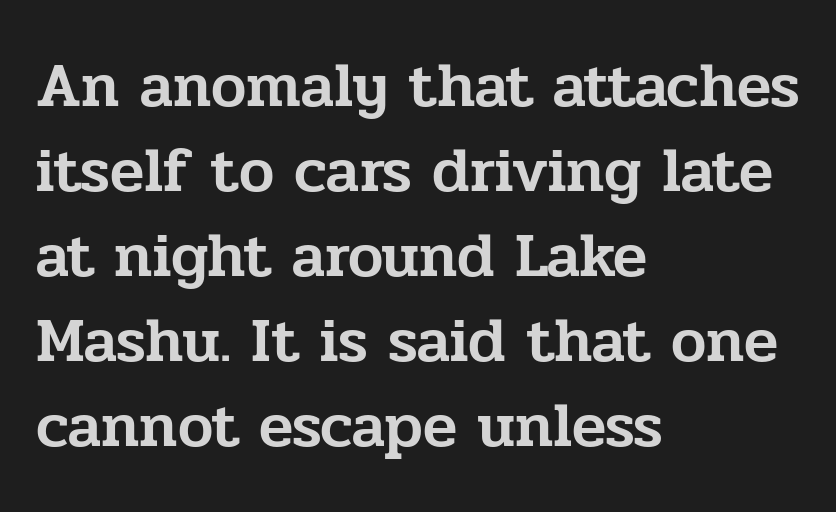
Does the type have serifs? Yes, each stem ends in a small foot. The zone under the glyphs is completely vacant. Vertically, the passage feels balanced, rows spaced as you'd expect. Think of a printed novel: that variable character pitch is what you see here.
